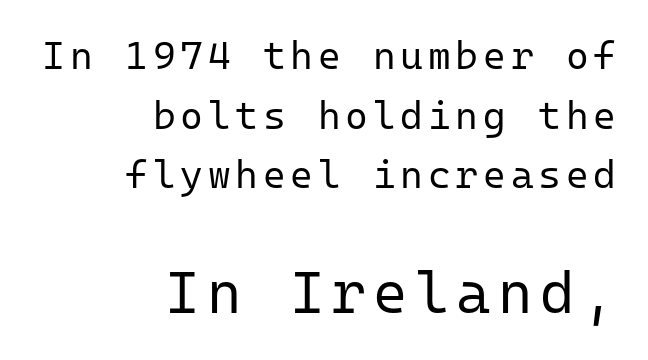
{"serif": "no", "italic": "no", "bold": "no", "weight": "regular", "width": "normal", "stroke_contrast": "low", "x_height": "medium", "monospaced": "yes", "underline": "no", "align": "right", "line_spacing": "normal", "line_spacing_ratio": 1.53, "larger_block": "second", "size_ratio": 1.51, "glyph_px": 59}
